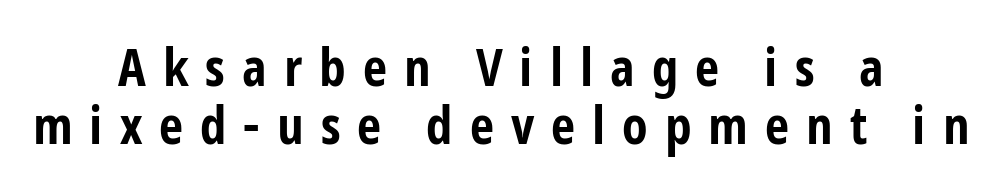
Check where the strokes stop: nothing finishes them off — pure sans. A student would call this center alignment; a typographer would say set centered. No word sits above an underline. Inter-character spacing is expanded well beyond the font's built-in metrics.
